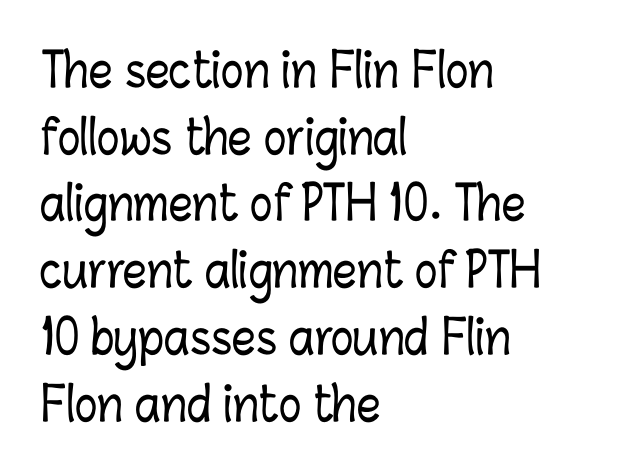
{"italic": "no", "width": "condensed", "stroke_contrast": "low", "x_height": "medium", "monospaced": "no", "underline": "no", "align": "left", "line_spacing": "normal", "line_spacing_ratio": 1.42, "letter_spacing": "normal", "letter_spacing_em": 0.0, "glyph_px": 47}
